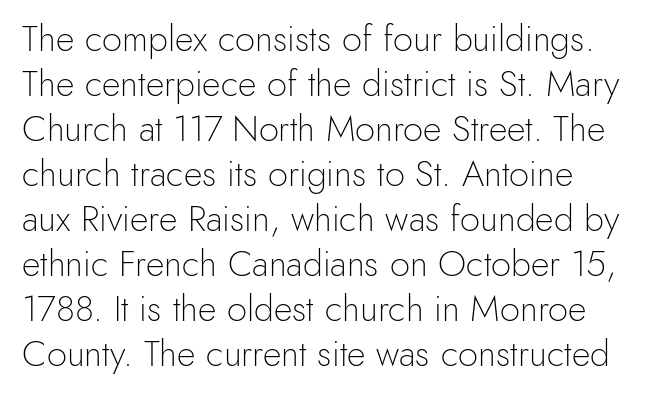
{"serif": "no", "italic": "no", "bold": "no", "weight": "light", "width": "normal", "x_height": "small", "monospaced": "no", "underline": "no", "line_spacing": "normal", "line_spacing_ratio": 1.25, "letter_spacing": "normal", "letter_spacing_em": 0.0, "glyph_px": 36}
